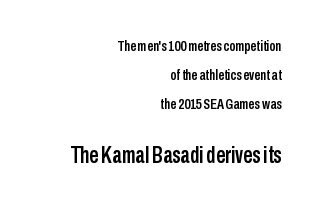
Q: Is the text italic (slanted)? A: No, it is upright.
Q: Is the text underlined? A: No.
Q: How is the paragraph aligned? A: Right-aligned.
Q: Is the spacing between letters normal or unusually wide? A: Normal.
Q: Is the spacing between lines tight, normal or loose? A: Loose.
Q: Which block of text is set in a larger size, the first (top) or the second (bottom)? A: The second (bottom) one.
